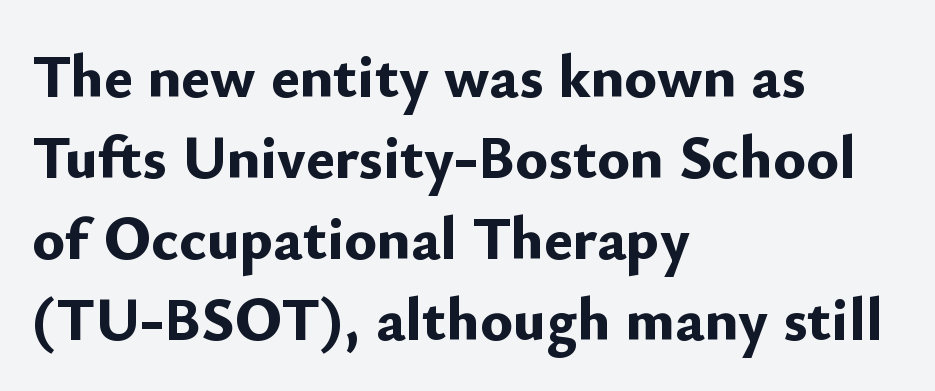
The image shows 61 px bold sans-serif type, upright; set left-aligned, normal line spacing (1.33x), normal letter spacing, not underlined; low stroke contrast and a small x-height.
